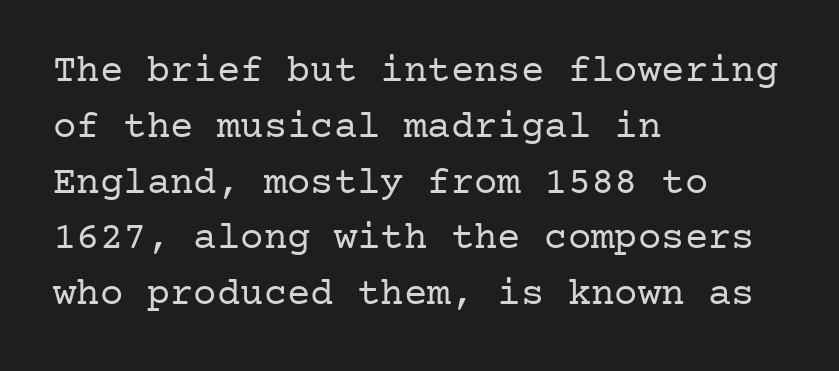
Q: Is the text bold? A: No.
Q: Is the text italic (slanted)? A: No, it is upright.
Q: Is the typeface a serif or a sans-serif typeface? A: Serif.
Q: Is the text underlined? A: No.
Q: How is the paragraph aligned? A: Left-aligned.
Q: Is the spacing between letters normal or unusually wide? A: Normal.
Q: Is the spacing between lines tight, normal or loose? A: Normal.
Q: Width (condensed, normal, or wide)? A: Normal.
Q: Stroke contrast? A: Low.
Q: x-height? A: Medium.
